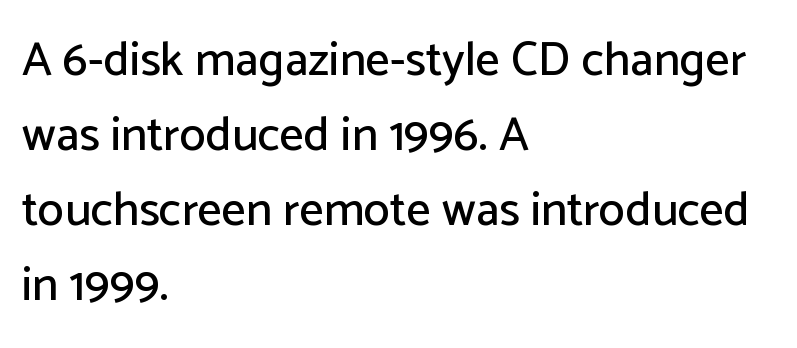
{"serif": "no", "italic": "no", "width": "normal", "stroke_contrast": "low", "x_height": "medium", "monospaced": "no", "underline": "no", "align": "left", "line_spacing": "normal", "line_spacing_ratio": 1.56, "letter_spacing": "normal", "letter_spacing_em": 0.0, "glyph_px": 48}
